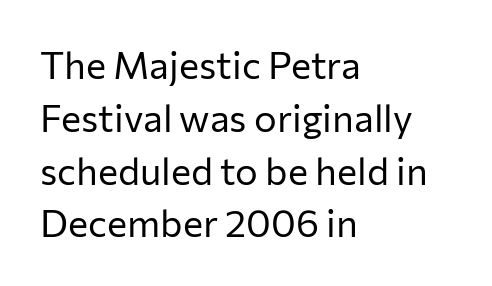
Q: Is the text bold? A: No.
Q: Is the text italic (slanted)? A: No, it is upright.
Q: Is the typeface a serif or a sans-serif typeface? A: Sans-serif.
Q: Is the text underlined? A: No.
Q: How is the paragraph aligned? A: Left-aligned.
Q: Is the spacing between letters normal or unusually wide? A: Normal.
Q: Is the spacing between lines tight, normal or loose? A: Normal.
Q: Width (condensed, normal, or wide)? A: Normal.
Q: Stroke contrast? A: Low.
Q: x-height? A: Medium.
Q: Monospaced? A: No.
